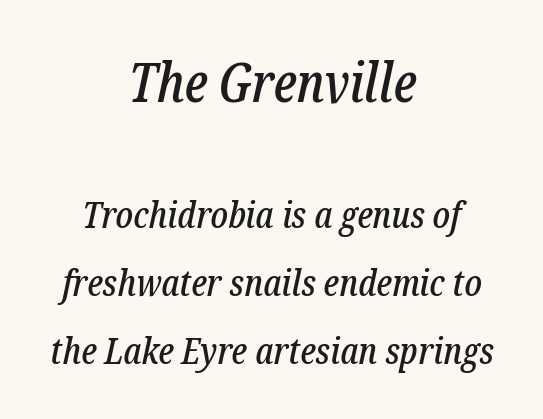
Character widths vary here, with narrow letters taking less room than wide ones. The whitespace from short lines is split evenly between both sides. The initial chunk of copy outweighs the following chunk in type size. The letters sit at their default tracking, neither squeezed nor spread. Notice how the stems are inclined rather than vertical — that's the hallmark of italics. A serif font was chosen for this passage.
